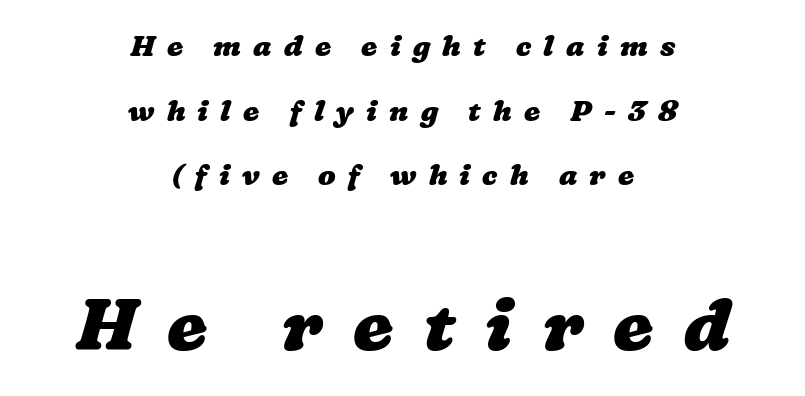
The image shows 72 px heavy, wide type; set centered, loose line spacing (2.23x), unusually wide letter spacing (+0.42 em), not underlined; the second (bottom) block is 2.48x larger; low stroke contrast and a medium x-height.
